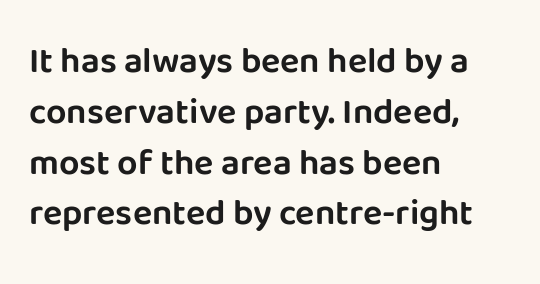
Q: Is the text italic (slanted)? A: No, it is upright.
Q: Is the typeface a serif or a sans-serif typeface? A: Sans-serif.
Q: Is the text underlined? A: No.
Q: How is the paragraph aligned? A: Left-aligned.
Q: Is the spacing between letters normal or unusually wide? A: Normal.
Q: Is the spacing between lines tight, normal or loose? A: Normal.
Q: Width (condensed, normal, or wide)? A: Normal.
Q: Stroke contrast? A: Low.
Q: x-height? A: Large.
Q: Monospaced? A: No.
